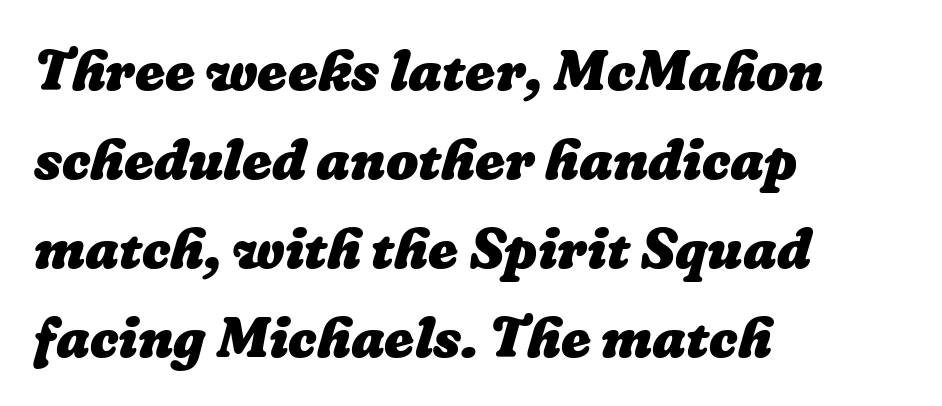
Q: Is the text bold? A: Yes.
Q: Is the text underlined? A: No.
Q: How is the paragraph aligned? A: Left-aligned.
Q: Is the spacing between letters normal or unusually wide? A: Normal.
Q: Is the spacing between lines tight, normal or loose? A: Normal.
Q: Width (condensed, normal, or wide)? A: Normal.
Q: Stroke contrast? A: Low.
Q: x-height? A: Medium.
Q: Monospaced? A: No.
